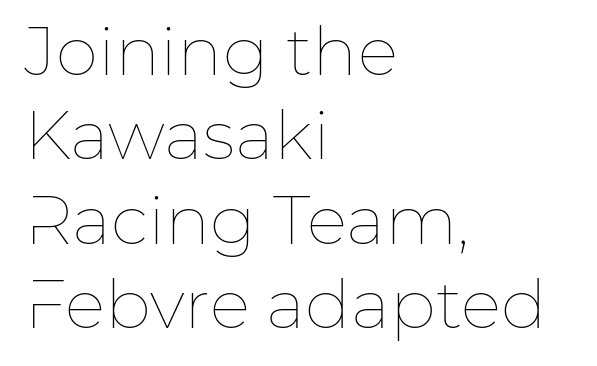
The image shows 68 px thin type, upright; set left-aligned, line spacing 1.24x, normal letter spacing, not underlined; low stroke contrast and a medium x-height.
